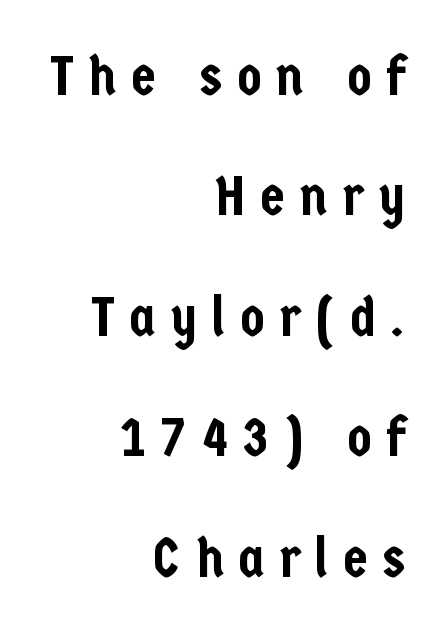
Typeset ragged left — the right edge is the straight one. Upright lettering throughout. How are the letters spaced? Widely, with obvious added tracking. Decoration check: the copy has no underline. Think of a printed novel: that variable character pitch is what you see here. The text was rendered using a sans face with plain stroke endings.
